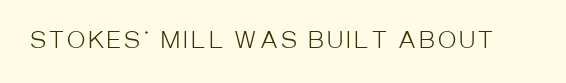
Q: Is the text bold? A: No.
Q: Is the text italic (slanted)? A: No, it is upright.
Q: Is the text underlined? A: No.
